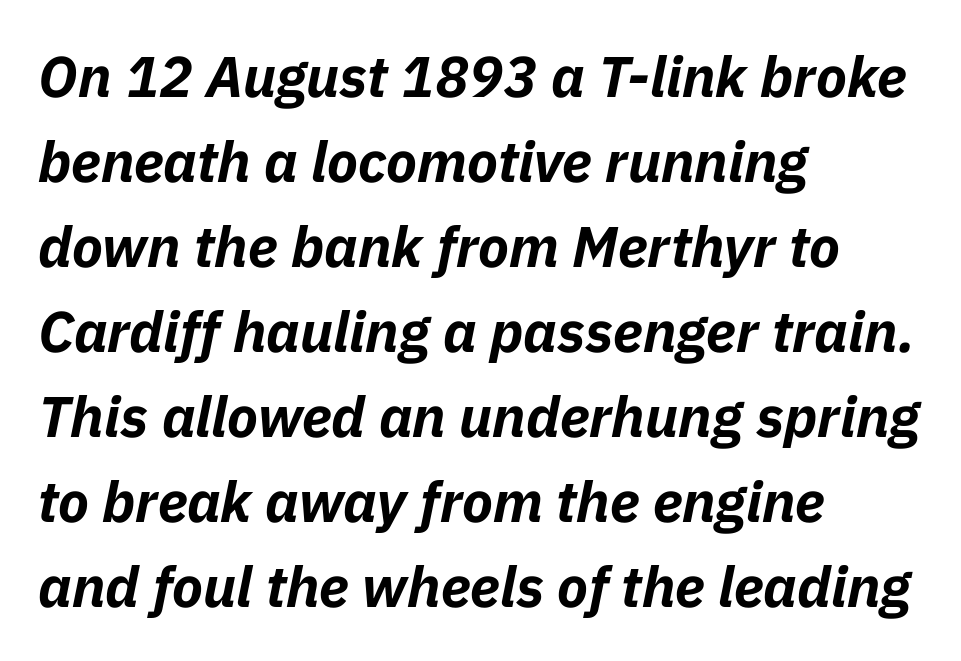
The image shows 57 px bold type, italic (leaning right); set left-aligned, normal line spacing (1.49x), normal letter spacing, not underlined; low stroke contrast and a medium x-height.
